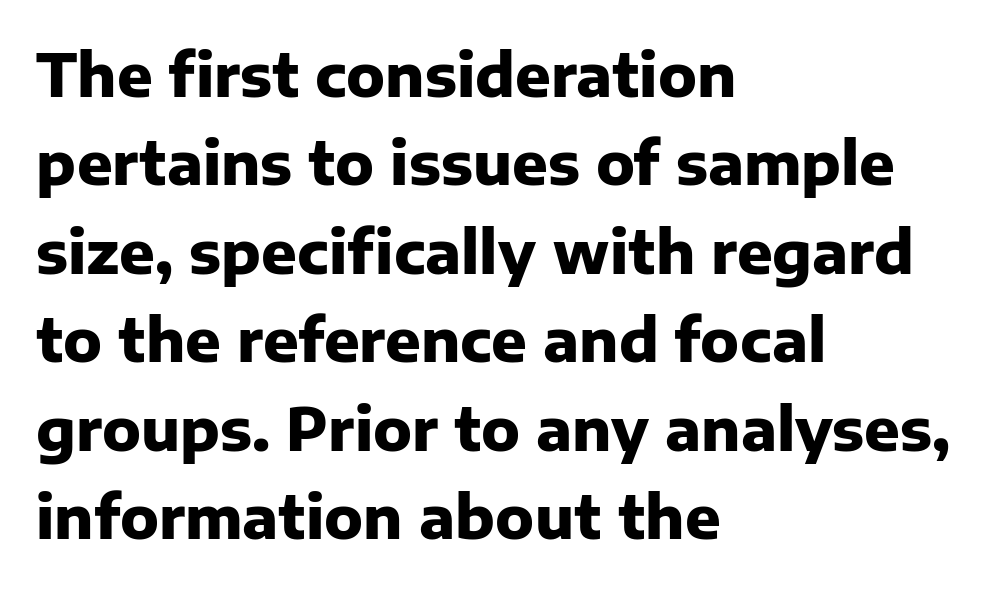
{"serif": "no", "italic": "no", "bold": "yes", "weight": "heavy", "width": "normal", "stroke_contrast": "low", "x_height": "medium", "monospaced": "no", "underline": "no", "align": "left", "line_spacing": "normal", "line_spacing_ratio": 1.5, "letter_spacing": "normal", "letter_spacing_em": 0.0, "glyph_px": 59}
